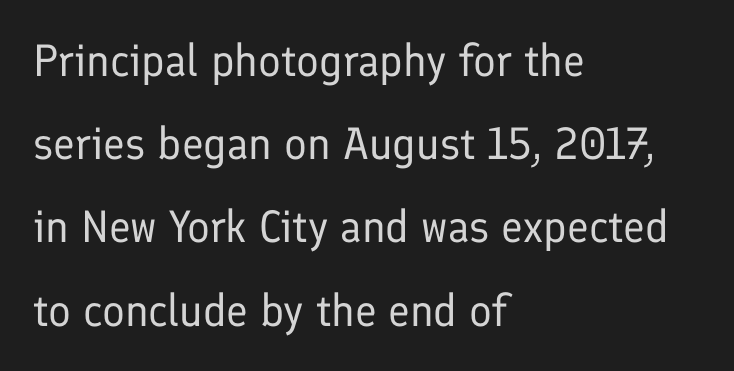
Is there any slant? The stems are plumb. Short note: letters normally spaced. The passage shown is typeset with a sans-serif family. The passage shown is typed in a proportional face where columns would drift. The area under the type is left untouched.
